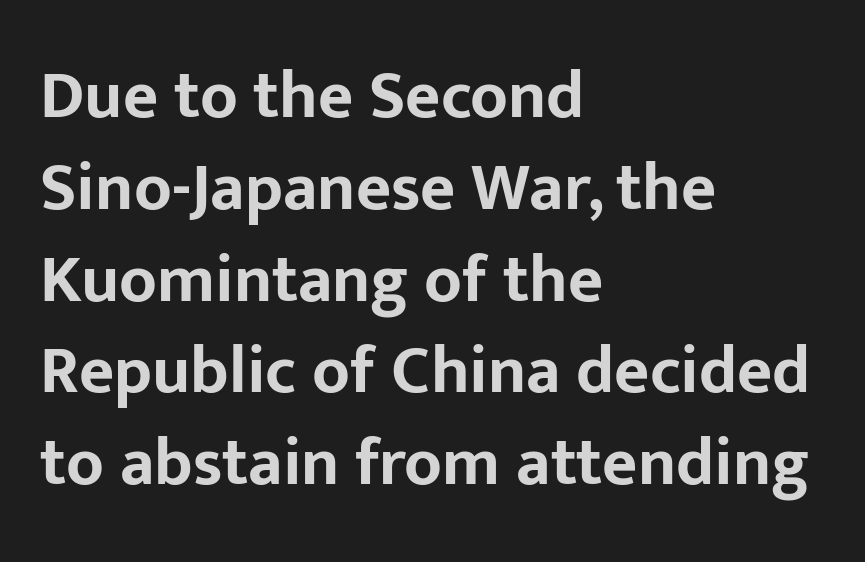
Compared with typical body copy, the letter spacing here is the same. Varying glyph widths throughout — classic text-font behaviour. Has an underline been added? It has not. In CSS terms this would be text-align: left. The type sits square on the baseline with zero lean. Observe the absence of serifs on each vertical stroke in this sample.
